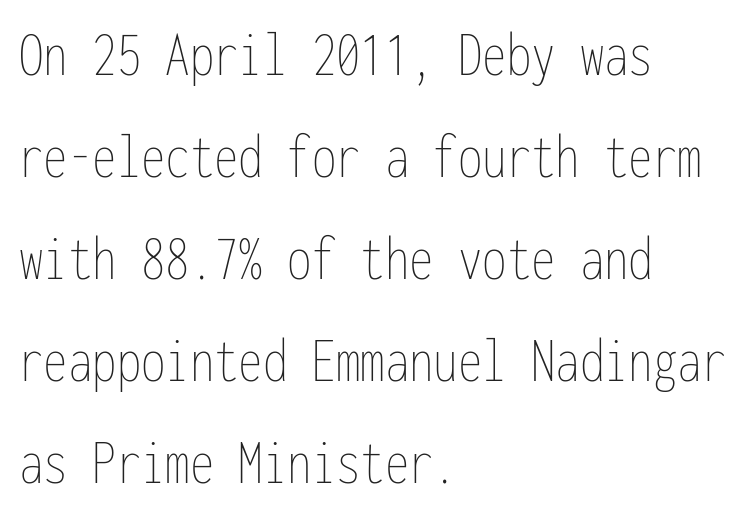
{"italic": "no", "bold": "no", "weight": "thin", "width": "condensed", "stroke_contrast": "low", "x_height": "medium", "monospaced": "yes", "underline": "no", "align": "left", "line_spacing": "normal", "line_spacing_ratio": 1.57, "letter_spacing": "normal", "letter_spacing_em": 0.0, "glyph_px": 65}
